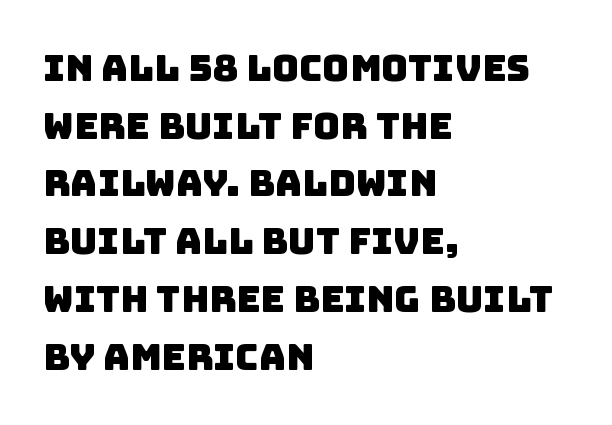
Inter-character spacing is left at the font's built-in metrics. The passage shown is typed in a proportional face where columns would drift. Evenly set lines give the paragraph a standard silhouette. The lines in this sample share a left origin and differ only in where they stop. Check the space under the baseline: it is left empty.
